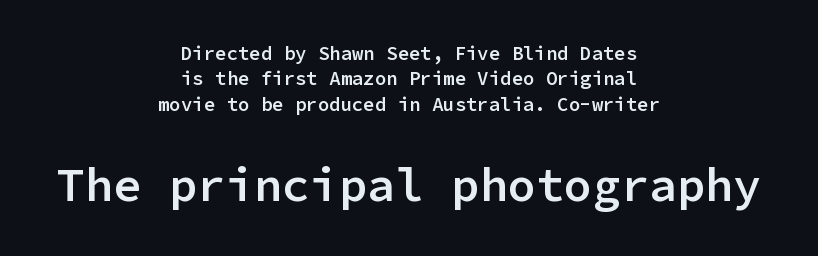
The image shows 47 px semibold sans-serif type, upright, monospaced; set centered, normal line spacing (1.33x), normal letter spacing, not underlined; the second (bottom) block is 2.47x larger; low stroke contrast and a medium x-height.
